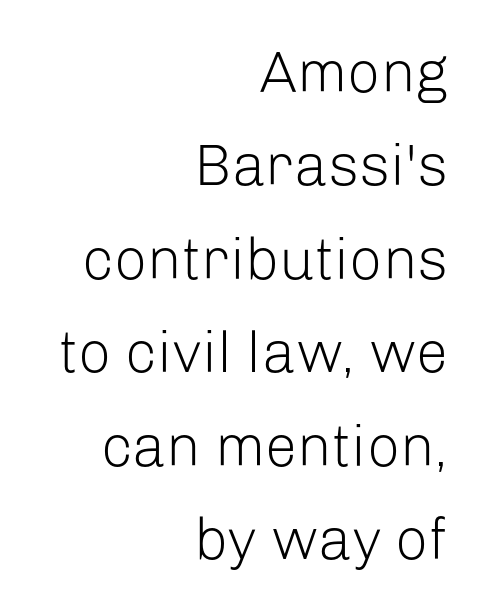
The type sits square on the baseline with zero lean. The type is set solid horizontally, with unmodified tracking. The rendering uses natural spacing where letterforms have individual widths. Does the copy run flush right? Yes — the right margin is perfectly even.
